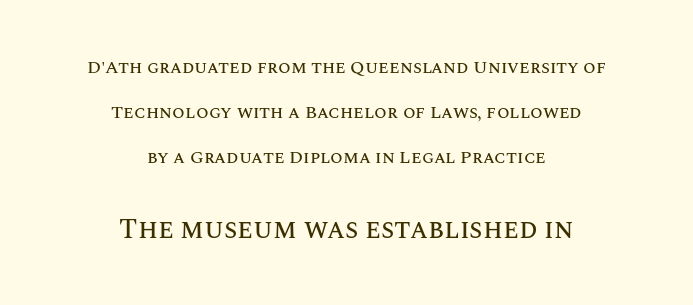
This sample uses plain, unmodified letter spacing. A centered setting, common on invitations and titles, is used for this passage. Whoever set this chose breathing room over compactness in the vertical rhythm. A bare baseline throughout the passage. Italic: no, the glyphs are upright roman. The following chunk of copy outweighs the initial chunk in type size.
